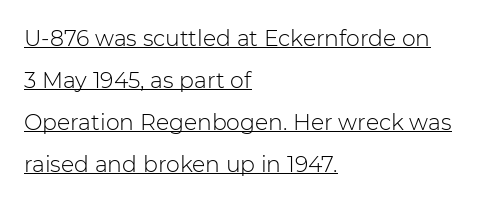
{"italic": "no", "bold": "no", "underline": "yes", "align": "left", "line_spacing": "loose", "line_spacing_ratio": 1.91, "letter_spacing": "normal", "letter_spacing_em": 0.0, "glyph_px": 22}
